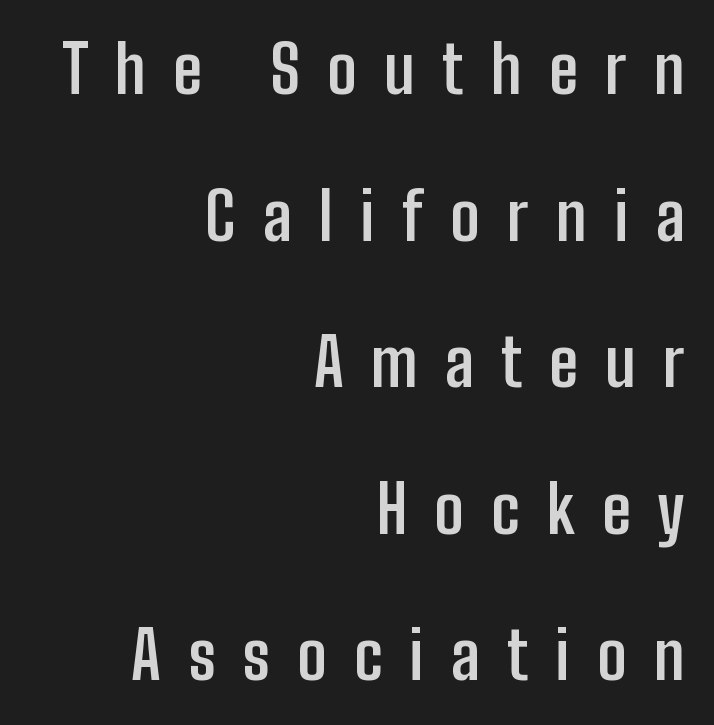
Display-style spreading of the glyphs; the letterfit is very open. The line-height multiplier appears high, well above default. Strokes here are thick enough to call this a true bold. The lettering stays uniformly vertical, giving the passage a roman look. Underline: absent. Reading down the block, your eye finds every line finishing at a fixed right position.
